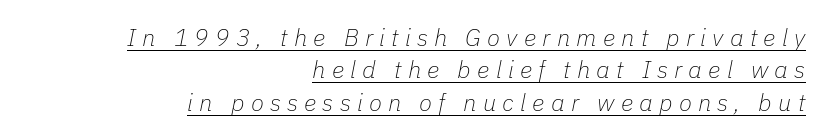
Q: Is the text bold? A: No.
Q: Is the text italic (slanted)? A: Yes, it leans right by about 11 degrees.
Q: Is the text underlined? A: Yes.
Q: How is the paragraph aligned? A: Right-aligned.
Q: Is the spacing between letters normal or unusually wide? A: Unusually wide.
Q: Is the spacing between lines tight, normal or loose? A: Normal.
